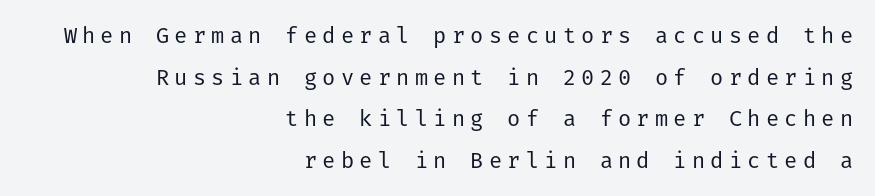
Q: Is the text bold? A: No.
Q: Is the text italic (slanted)? A: No, it is upright.
Q: Is the text underlined? A: No.
Q: How is the paragraph aligned? A: Right-aligned.
Q: Is the spacing between letters normal or unusually wide? A: Unusually wide.
